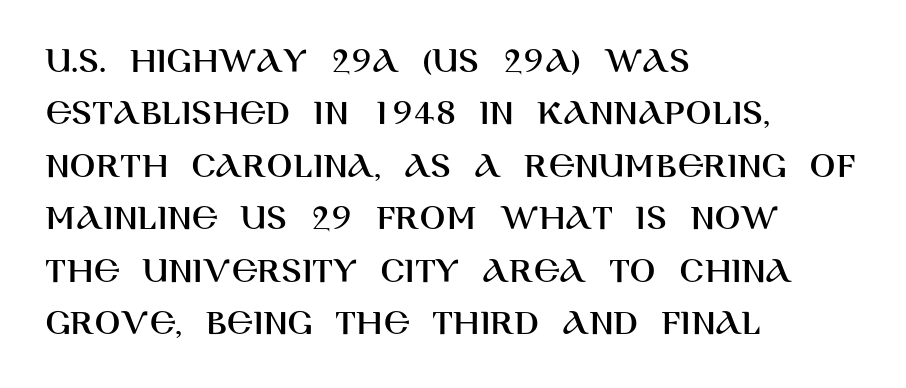
The type family on display is of the sans-serif kind. Underline: absent. Tall strokes in this sample are plumb rather than angled. Letter spacing: default. The lines are quadded left. Successive baselines arrive at the customary interval.
